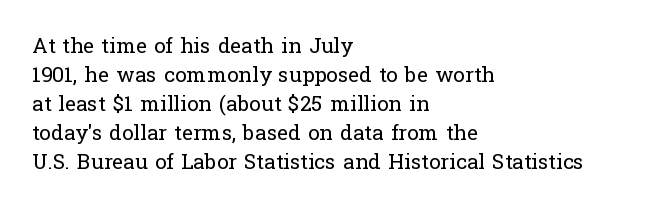
{"italic": "no", "bold": "no", "underline": "no", "align": "left", "line_spacing": "normal", "line_spacing_ratio": 1.38, "letter_spacing": "normal", "letter_spacing_em": 0.0, "glyph_px": 21}
